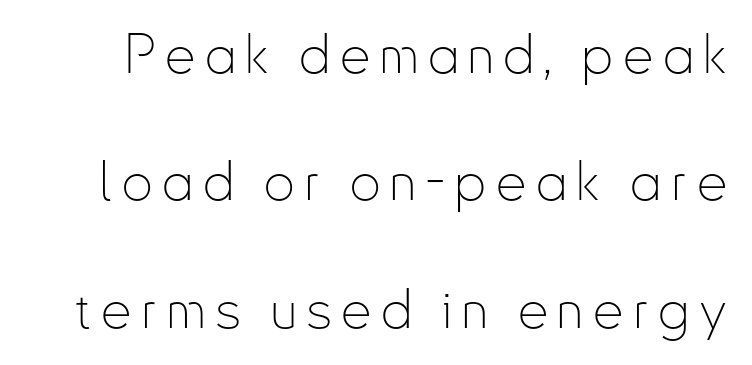
Q: Is the text bold? A: No.
Q: Is the text italic (slanted)? A: No, it is upright.
Q: Is the typeface a serif or a sans-serif typeface? A: Sans-serif.
Q: Is the text underlined? A: No.
Q: Is the spacing between lines tight, normal or loose? A: Loose.
Q: Width (condensed, normal, or wide)? A: Condensed.
Q: Stroke contrast? A: Low.
Q: x-height? A: Small.
Q: Monospaced? A: No.
